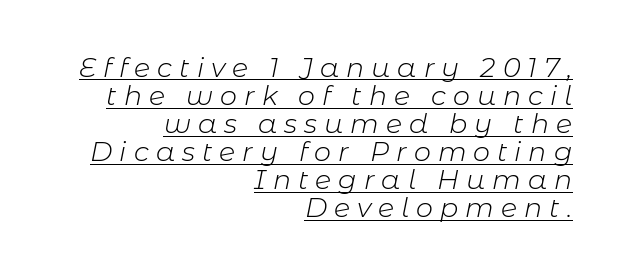
The image shows 27 px text type, italic (leaning right); set right-aligned, tight line spacing (1.04x), unusually wide letter spacing (+0.26 em), underlined.
